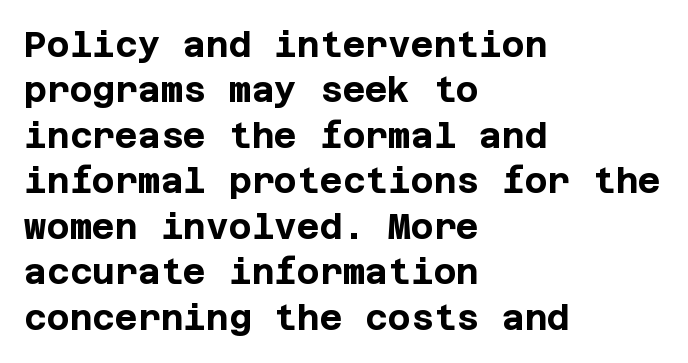
Nobody touched the tracking dial on this one. You'd pick this weight for a headline — it's a proper bold. Caption: multi-line text, flush left, ragged right. The gap between lines stays unmarked. Evenly set lines give the paragraph a standard silhouette.
